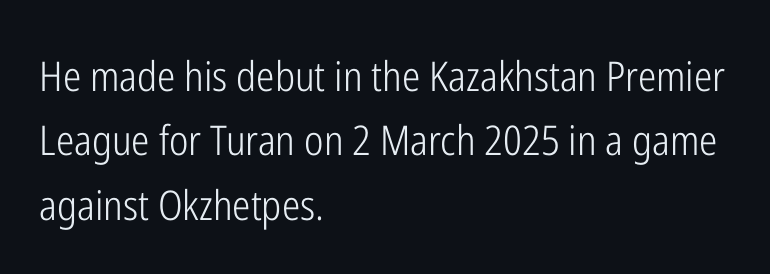
{"serif": "no", "italic": "no", "bold": "no", "weight": "light", "width": "condensed", "stroke_contrast": "low", "x_height": "medium", "monospaced": "no", "underline": "no", "align": "left", "line_spacing": "normal", "line_spacing_ratio": 1.57, "letter_spacing": "normal", "letter_spacing_em": 0.0, "glyph_px": 41}
